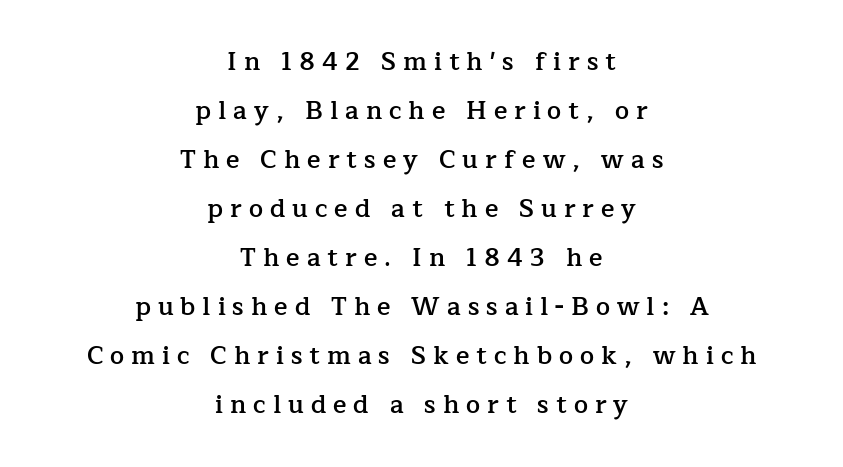
{"italic": "no", "bold": "semi", "underline": "no", "align": "center", "line_spacing": "loose", "line_spacing_ratio": 1.96, "letter_spacing": "wide", "letter_spacing_em": 0.28, "glyph_px": 25}
